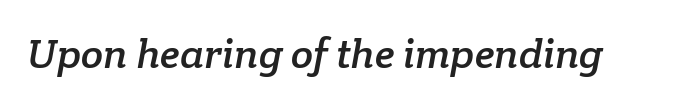
Q: Is the typeface a serif or a sans-serif typeface? A: Serif.
Q: Is the text underlined? A: No.
Q: Is the spacing between letters normal or unusually wide? A: Normal.
Q: Width (condensed, normal, or wide)? A: Normal.
Q: Stroke contrast? A: Low.
Q: x-height? A: Medium.
Q: Monospaced? A: No.
